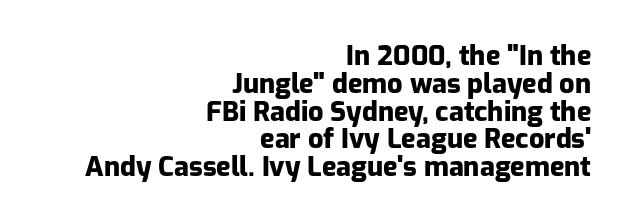
Q: Is the text bold? A: Yes.
Q: Is the text italic (slanted)? A: No, it is upright.
Q: Is the text underlined? A: No.
Q: How is the paragraph aligned? A: Right-aligned.
Q: Is the spacing between letters normal or unusually wide? A: Normal.
Q: Is the spacing between lines tight, normal or loose? A: Tight.
